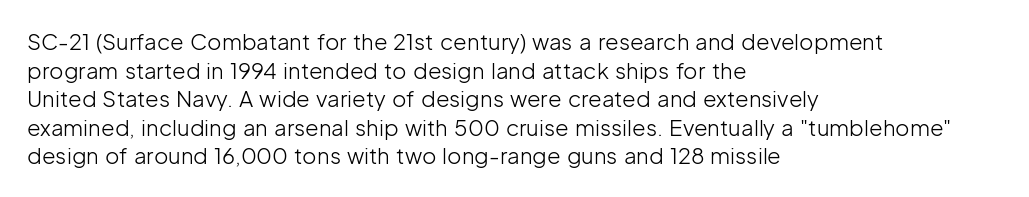
Q: Is the text bold? A: No.
Q: Is the text italic (slanted)? A: No, it is upright.
Q: Is the text underlined? A: No.
Q: How is the paragraph aligned? A: Left-aligned.
Q: Is the spacing between letters normal or unusually wide? A: Normal.
Q: Is the spacing between lines tight, normal or loose? A: Normal.
